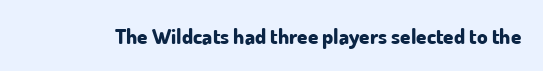
Q: Is the text bold? A: Yes.
Q: Is the text italic (slanted)? A: No, it is upright.
Q: Is the text underlined? A: No.
Q: Is the spacing between letters normal or unusually wide? A: Normal.
